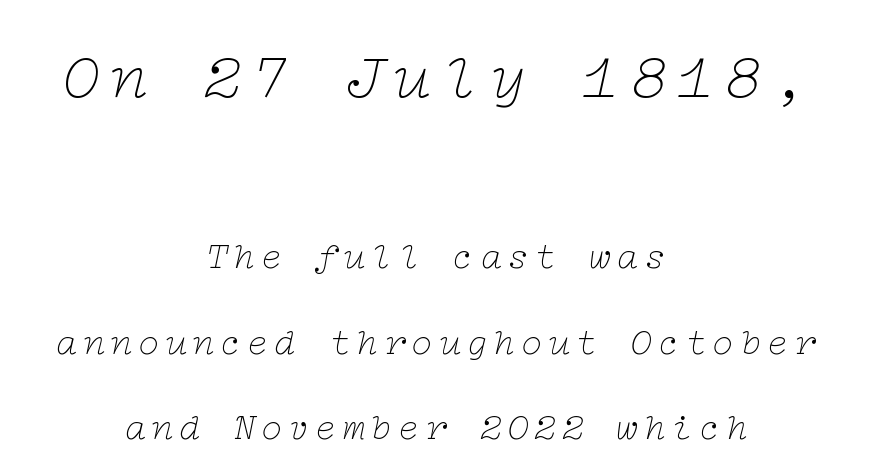
{"serif": "yes", "italic": "yes", "lean": "right", "slant_degrees": 12, "bold": "no", "weight": "thin", "width": "wide", "stroke_contrast": "low", "x_height": "medium", "underline": "no", "align": "center", "line_spacing": "loose", "line_spacing_ratio": 2.31, "larger_block": "first", "size_ratio": 1.73, "glyph_px": 64}
